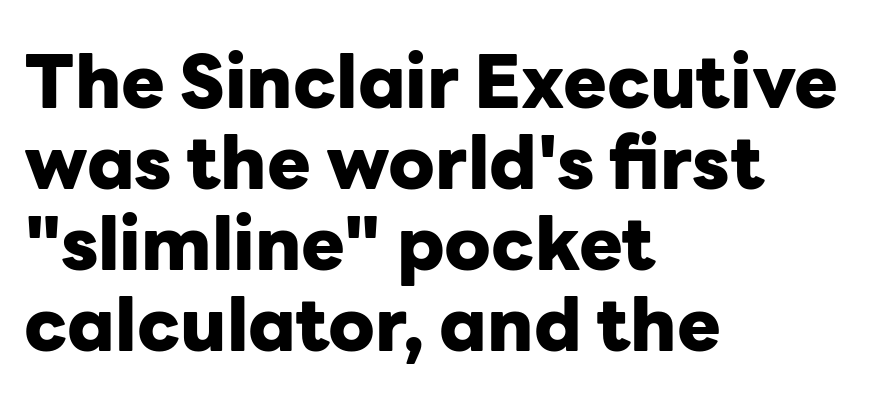
Q: Is the text bold? A: Yes.
Q: Is the text italic (slanted)? A: No, it is upright.
Q: Is the typeface a serif or a sans-serif typeface? A: Sans-serif.
Q: Is the text underlined? A: No.
Q: How is the paragraph aligned? A: Left-aligned.
Q: Is the spacing between letters normal or unusually wide? A: Normal.
Q: Is the spacing between lines tight, normal or loose? A: Tight.
Q: Width (condensed, normal, or wide)? A: Normal.
Q: Stroke contrast? A: Low.
Q: x-height? A: Medium.
Q: Monospaced? A: No.
